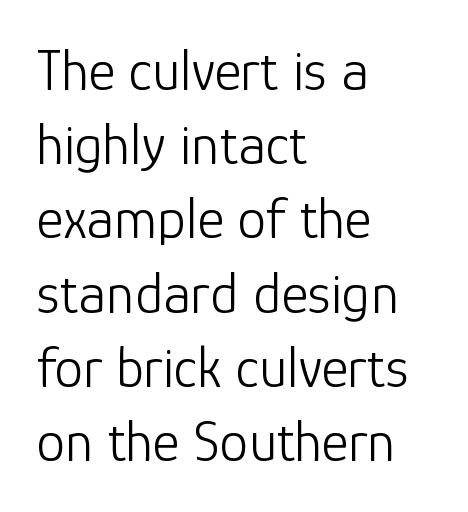
{"serif": "no", "italic": "no", "bold": "no", "weight": "light", "width": "normal", "stroke_contrast": "low", "x_height": "medium", "monospaced": "no", "underline": "no", "align": "left", "line_spacing": "normal", "line_spacing_ratio": 1.28, "letter_spacing": "normal", "letter_spacing_em": 0.0, "glyph_px": 58}
